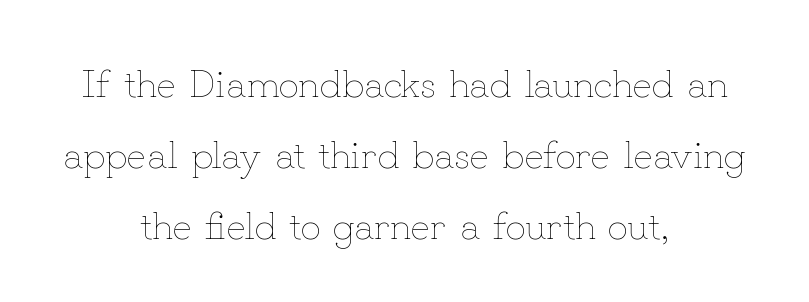
The image shows 40 px thin type, upright; set centered, line spacing 1.78x, normal letter spacing, not underlined; low stroke contrast and a small x-height.
